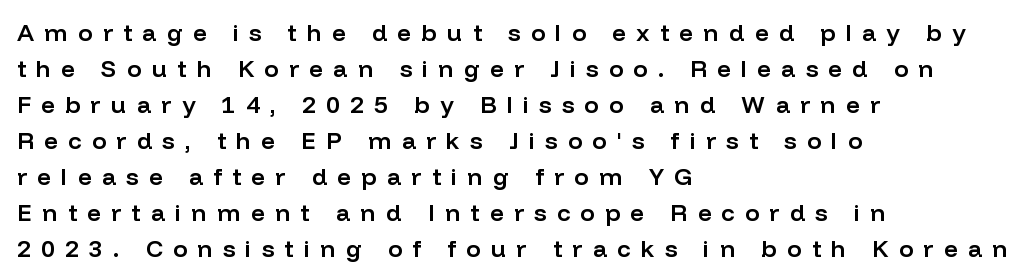
Q: Is the text bold? A: Semi-bold.
Q: Is the text italic (slanted)? A: No, it is upright.
Q: Is the text underlined? A: No.
Q: How is the paragraph aligned? A: Left-aligned.
Q: Is the spacing between letters normal or unusually wide? A: Unusually wide.
Q: Is the spacing between lines tight, normal or loose? A: Normal.
